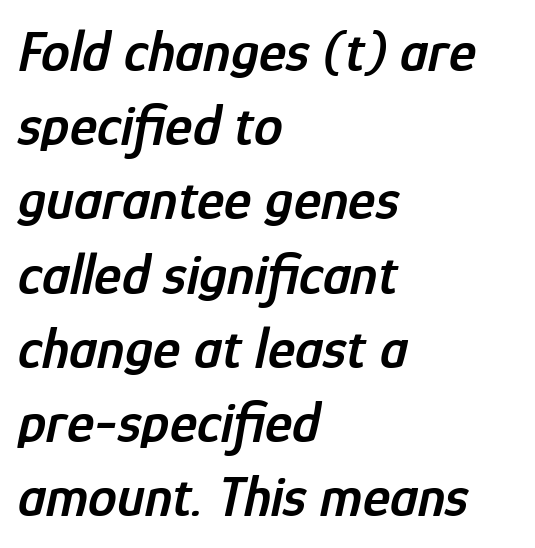
Q: Is the text bold? A: Semi-bold.
Q: Is the text italic (slanted)? A: Yes, it leans right by about 12 degrees.
Q: Is the text underlined? A: No.
Q: How is the paragraph aligned? A: Left-aligned.
Q: Is the spacing between letters normal or unusually wide? A: Normal.
Q: Is the spacing between lines tight, normal or loose? A: Normal.
Q: Width (condensed, normal, or wide)? A: Condensed.
Q: Stroke contrast? A: Low.
Q: x-height? A: Medium.
Q: Monospaced? A: No.
